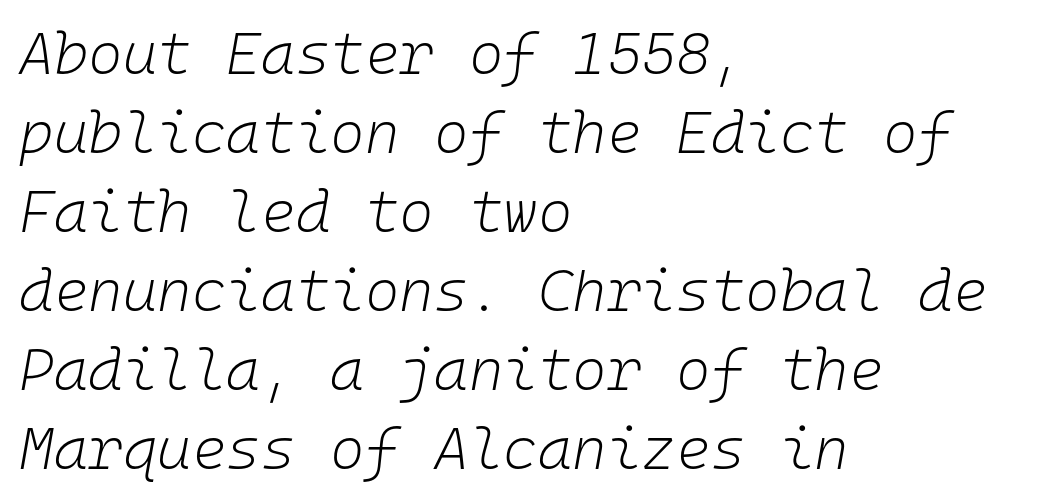
Q: Is the text bold? A: No.
Q: Is the text italic (slanted)? A: Yes, it leans right by about 10 degrees.
Q: Is the text underlined? A: No.
Q: How is the paragraph aligned? A: Left-aligned.
Q: Is the spacing between letters normal or unusually wide? A: Normal.
Q: Is the spacing between lines tight, normal or loose? A: Normal.
Q: Width (condensed, normal, or wide)? A: Normal.
Q: Stroke contrast? A: Low.
Q: x-height? A: Medium.
Q: Monospaced? A: Yes.
